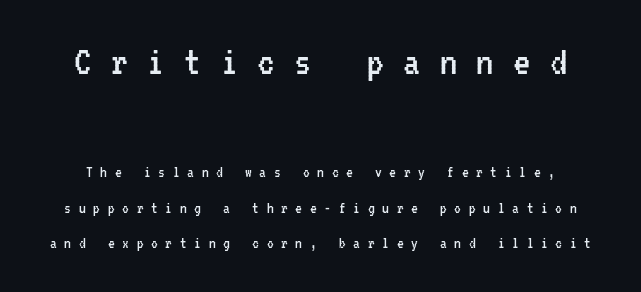
{"serif": "no", "italic": "no", "bold": "no", "weight": "regular", "width": "condensed", "stroke_contrast": "low", "x_height": "medium", "monospaced": "yes", "underline": "no", "line_spacing": "loose", "line_spacing_ratio": 2.09, "letter_spacing": "wide", "letter_spacing_em": 0.45, "larger_block": "first", "size_ratio": 2.53, "glyph_px": 43}
